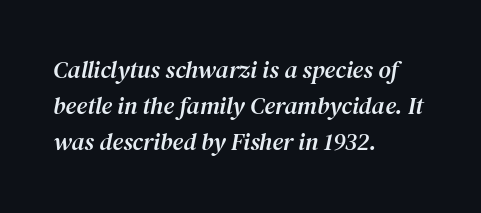
The image shows 24 px text type, italic (leaning right); set left-aligned, normal line spacing (1.51x), normal letter spacing, not underlined.
